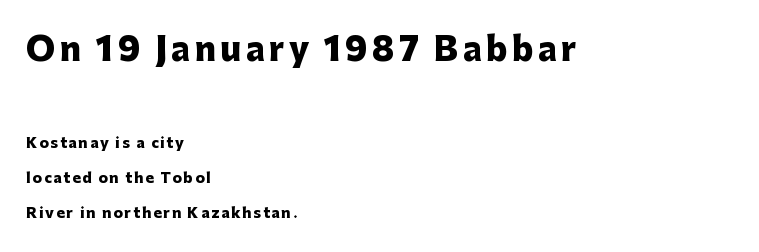
{"serif": "no", "italic": "no", "bold": "yes", "weight": "heavy", "width": "normal", "stroke_contrast": "low", "x_height": "medium", "monospaced": "no", "underline": "no", "align": "left", "line_spacing": "loose", "line_spacing_ratio": 2.5, "larger_block": "first", "size_ratio": 2.29, "glyph_px": 32}
